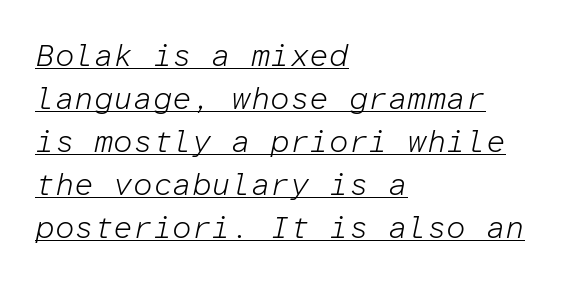
{"italic": "yes", "lean": "right", "slant_degrees": 12, "bold": "no", "weight": "light", "width": "normal", "stroke_contrast": "low", "x_height": "medium", "monospaced": "yes", "underline": "yes", "align": "left", "line_spacing": "normal", "line_spacing_ratio": 1.39, "letter_spacing": "normal", "letter_spacing_em": 0.0, "glyph_px": 31}
